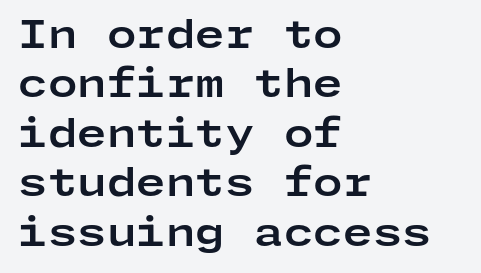
This rendering features lettering with no underline. Does the leading feel generous? No, just average. Caption: standard tracking, unaltered. Font category for this specimen: sans-serif.
